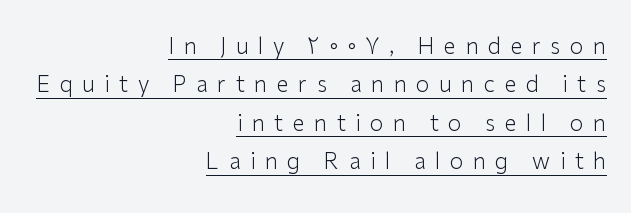
The image shows 22 px text type, upright; set right-aligned, line spacing 1.75x, unusually wide letter spacing (+0.43 em), underlined.
